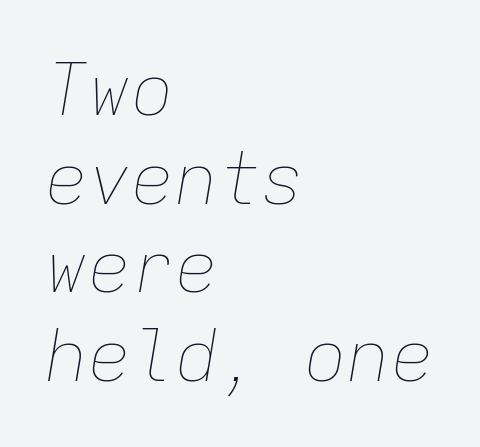
{"italic": "yes", "lean": "right", "slant_degrees": 9, "bold": "no", "weight": "thin", "width": "normal", "stroke_contrast": "low", "x_height": "medium", "monospaced": "yes", "underline": "no", "align": "left", "line_spacing_ratio": 1.23, "letter_spacing": "normal", "letter_spacing_em": 0.0, "glyph_px": 72}
